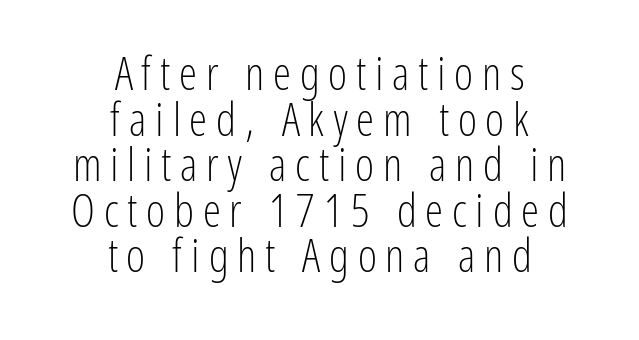
Q: Is the text bold? A: No.
Q: Is the text italic (slanted)? A: No, it is upright.
Q: Is the typeface a serif or a sans-serif typeface? A: Sans-serif.
Q: Is the text underlined? A: No.
Q: How is the paragraph aligned? A: Centered.
Q: Is the spacing between lines tight, normal or loose? A: Tight.
Q: Width (condensed, normal, or wide)? A: Condensed.
Q: Stroke contrast? A: Low.
Q: x-height? A: Medium.
Q: Monospaced? A: No.
